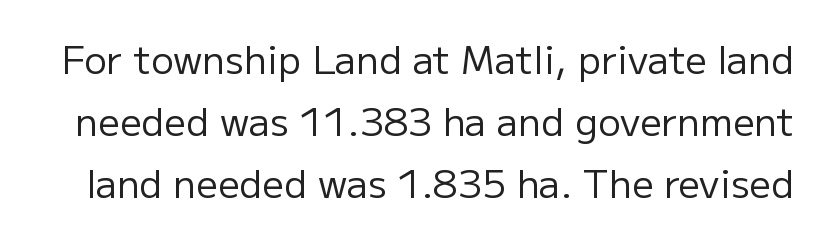
The image shows 38 px regular-weight sans-serif type, upright; set normal line spacing (1.63x), normal letter spacing, not underlined; low stroke contrast and a medium x-height.
